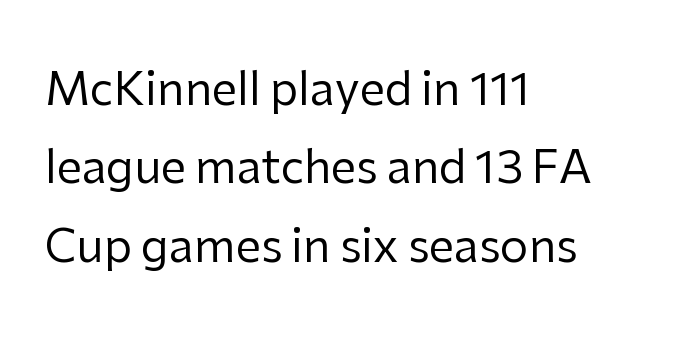
{"serif": "no", "italic": "no", "bold": "no", "weight": "regular", "width": "normal", "stroke_contrast": "low", "x_height": "medium", "monospaced": "no", "underline": "no", "align": "left", "line_spacing_ratio": 1.74, "letter_spacing": "normal", "letter_spacing_em": 0.0, "glyph_px": 45}
